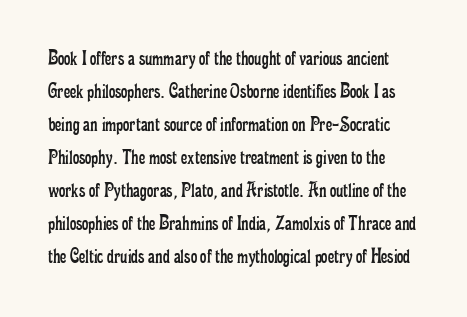
Students, note that the glyphs here touch the page at normal intervals. Descender tails drop into unmarked territory. If you drew a line through each stem, it would be perfectly vertical. These glyphs show unthickened strokes, regular width or finer.
